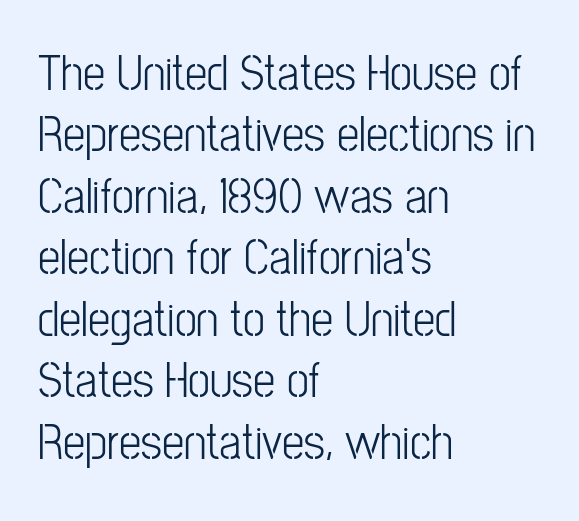
No feet cap the strokes, marking this as sans-serif type. The rag falls on the right side of this text block. The face used here is proportionally spaced, like ordinary book or web type. Italic: no, the glyphs are upright roman. Think standard paragraph weight, or any step lighter than that. Here the glyphs are tracked normally, forming tight word shapes.
